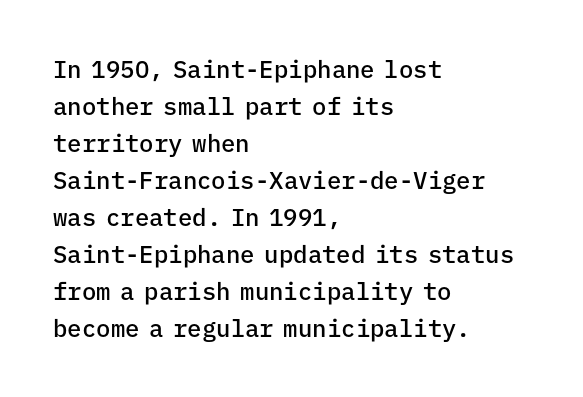
Leading matches the norm, producing a regular column. This is roman type, the default non-slanted kind. Students, note that the glyphs here touch the page at normal intervals. Anything drawn beneath the words? Only blank space.
